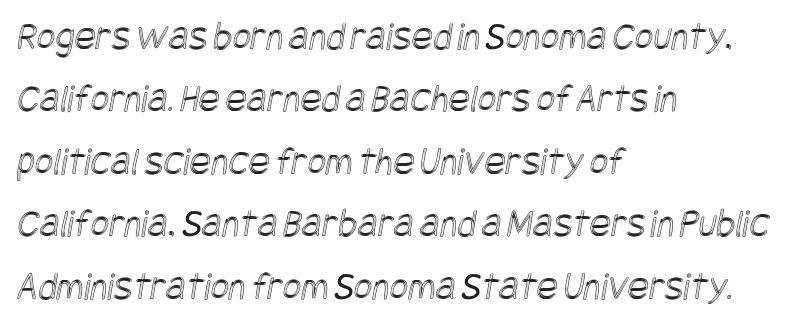
Horizontally, the lines are justified to the leading edge only. The area under the type is left untouched. Baseline-to-baseline distance is the conventional proportion of letter height. Nothing unusual about the tracking: characters are spaced as the font intends.
